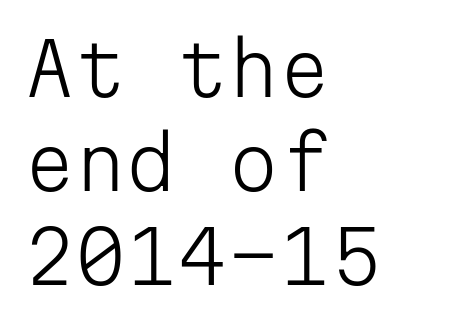
Q: Is the text bold? A: No.
Q: Is the text italic (slanted)? A: No, it is upright.
Q: Is the typeface a serif or a sans-serif typeface? A: Sans-serif.
Q: Is the text underlined? A: No.
Q: How is the paragraph aligned? A: Left-aligned.
Q: Is the spacing between letters normal or unusually wide? A: Normal.
Q: Is the spacing between lines tight, normal or loose? A: Normal.
Q: Width (condensed, normal, or wide)? A: Normal.
Q: Stroke contrast? A: Low.
Q: x-height? A: Medium.
Q: Monospaced? A: Yes.
